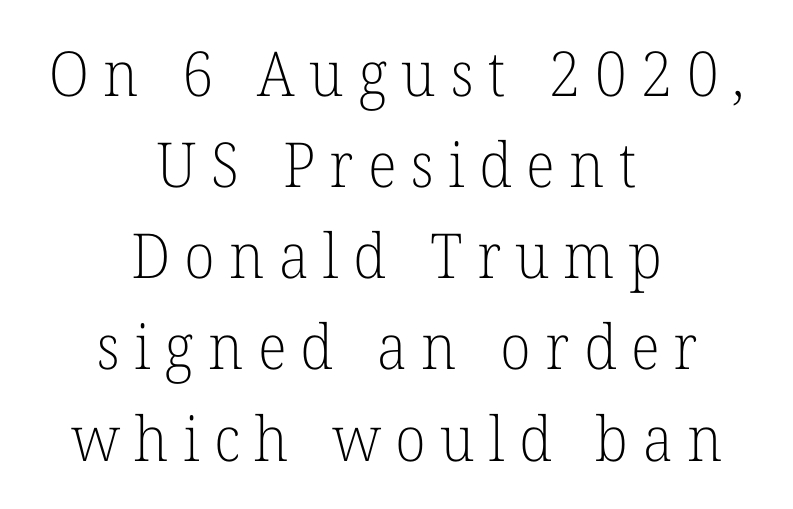
{"serif": "yes", "italic": "no", "bold": "no", "weight": "light", "width": "normal", "stroke_contrast": "low", "x_height": "medium", "monospaced": "no", "underline": "no", "align": "center", "line_spacing": "normal", "line_spacing_ratio": 1.47, "letter_spacing": "wide", "letter_spacing_em": 0.23, "glyph_px": 62}
